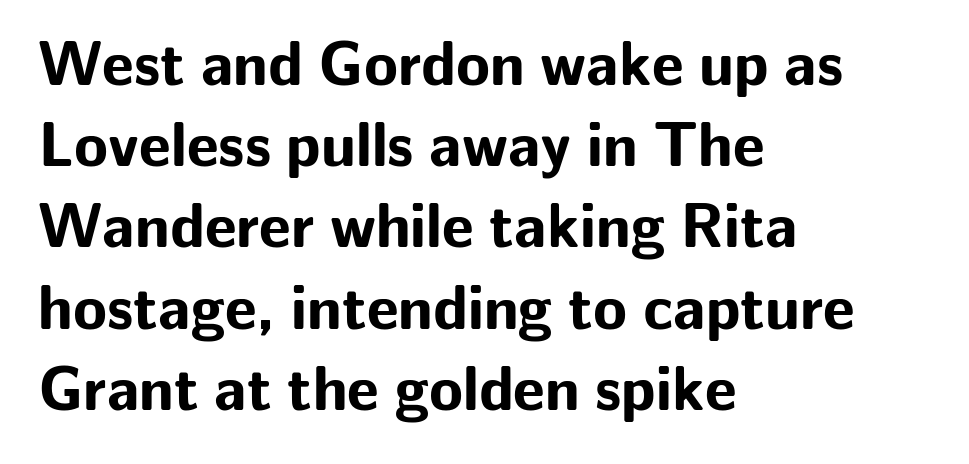
Type style note: lacks serifs. Quick note: interline space is typical. Rendered with straight, roman letterforms. Each letter keeps its own natural width here, so spacing adapts to shape. Nobody touched the tracking dial on this one. The sample has been set heavy, in full bold.
